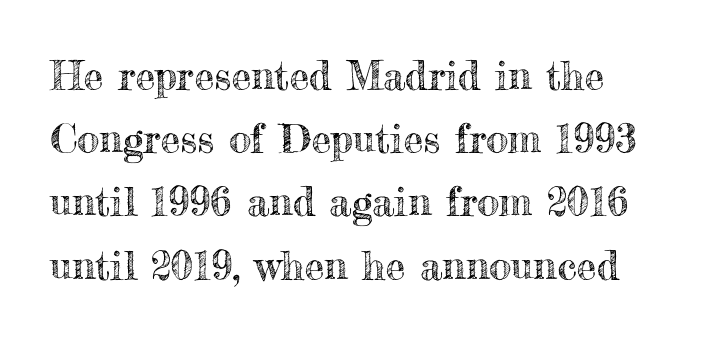
The block of text has a typical density, with ordinary space between rows. The gaps between neighbouring characters are ordinary and unremarkable. The gap between lines stays unmarked. Vertical strokes here are truly vertical. The face used here is proportionally spaced, like ordinary book or web type. The ragged edge is on the right, which tells us the setting is flush left.
